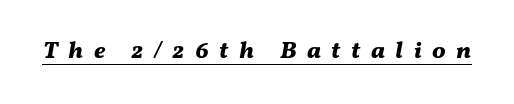
{"italic": "yes", "lean": "right", "slant_degrees": 11, "bold": "yes", "underline": "yes", "letter_spacing": "wide", "letter_spacing_em": 0.44, "glyph_px": 24}
